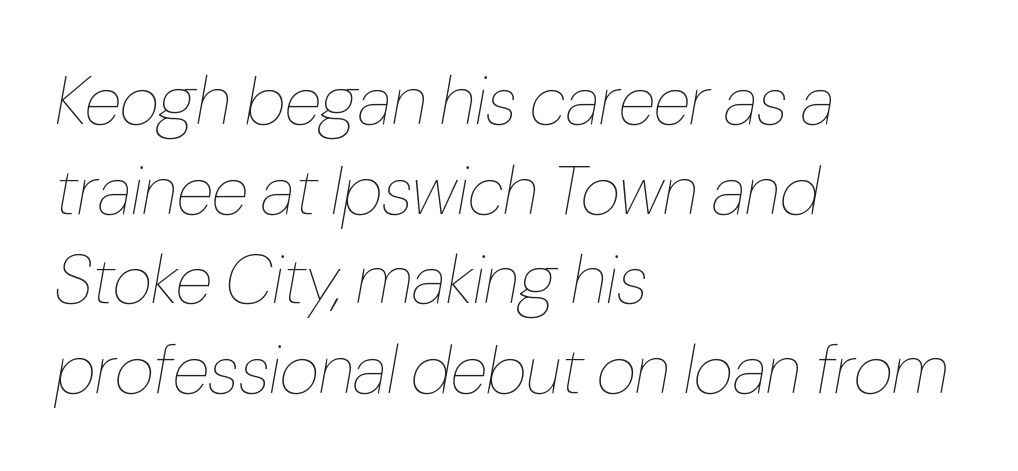
The image shows 69 px thin, condensed type, italic (leaning right); set left-aligned, normal line spacing (1.3x), normal letter spacing, not underlined; low stroke contrast and a medium x-height.
